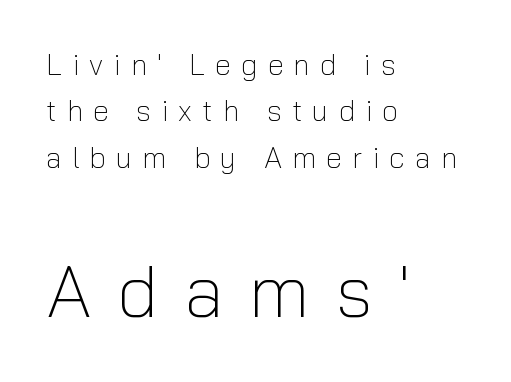
{"serif": "no", "italic": "no", "bold": "no", "weight": "light", "width": "normal", "stroke_contrast": "low", "x_height": "medium", "monospaced": "no", "underline": "no", "align": "left", "line_spacing": "normal", "line_spacing_ratio": 1.6, "letter_spacing": "wide", "letter_spacing_em": 0.35, "larger_block": "second", "size_ratio": 2.52, "glyph_px": 73}
